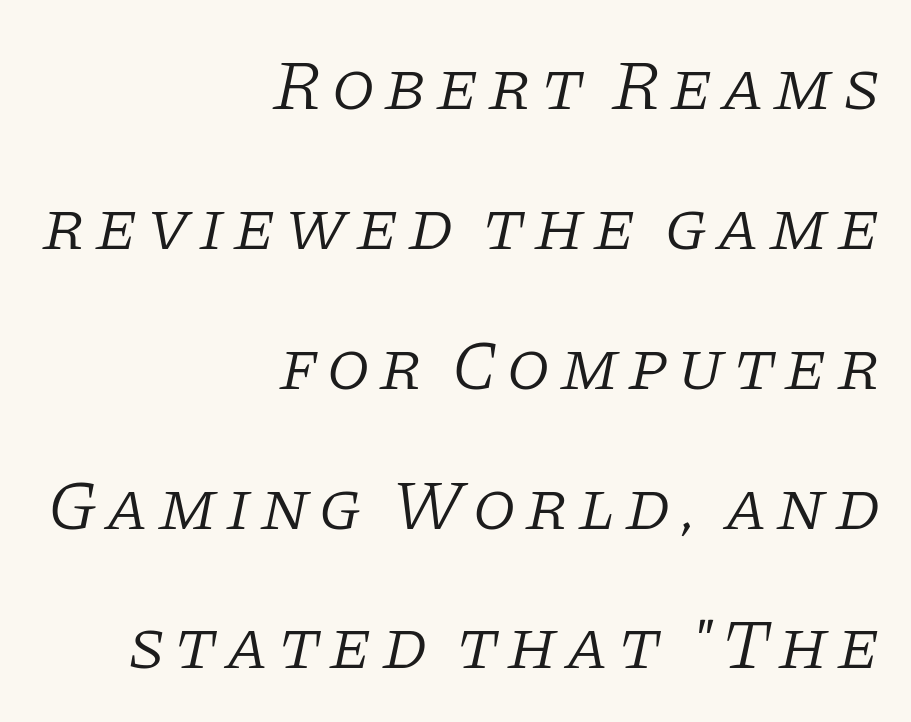
{"serif": "yes", "italic": "yes", "lean": "right", "slant_degrees": 11, "bold": "no", "weight": "light", "width": "normal", "stroke_contrast": "low", "x_height": "large", "monospaced": "no", "underline": "no", "align": "right", "line_spacing": "loose", "line_spacing_ratio": 1.97, "glyph_px": 71}
